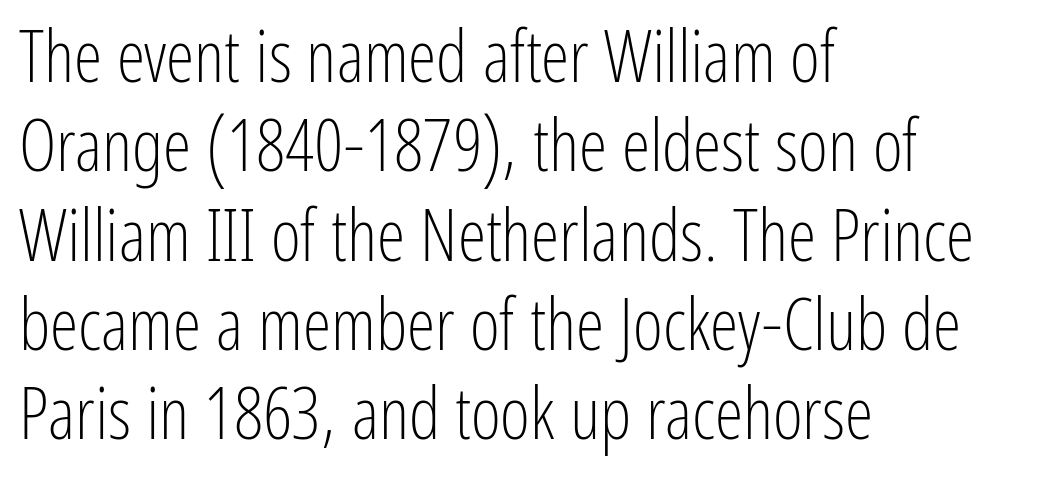
{"serif": "no", "italic": "no", "bold": "no", "weight": "light", "width": "condensed", "stroke_contrast": "low", "x_height": "medium", "monospaced": "no", "underline": "no", "align": "left", "line_spacing_ratio": 1.24, "letter_spacing": "normal", "letter_spacing_em": 0.0, "glyph_px": 72}
